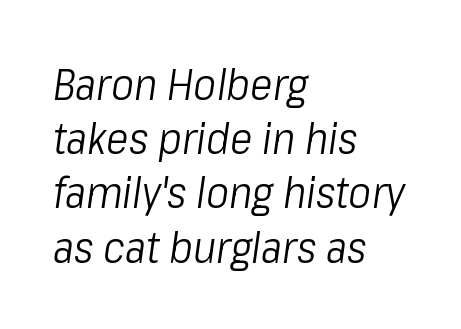
The rendering keeps characters at their native spacing. The face used here is proportionally spaced, like ordinary book or web type. Where is the straight margin? On the left. The typeface has the unassuming heft of standard copy or less. Underline: absent.
